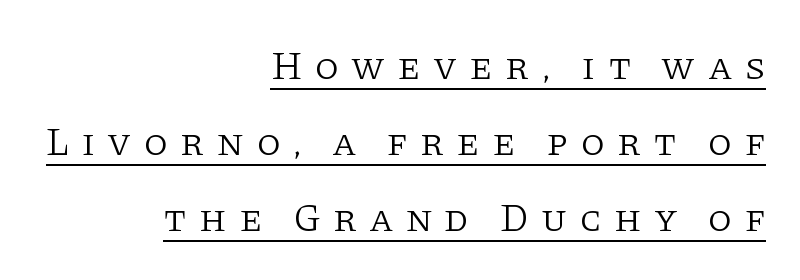
Quick note: not italic, upright. Alignment: flush right. The weight tops out at a normal text grade. You could fit nearly another row in the gap between these rows. Here the designer chose a conventional face with non-uniform glyph widths.
